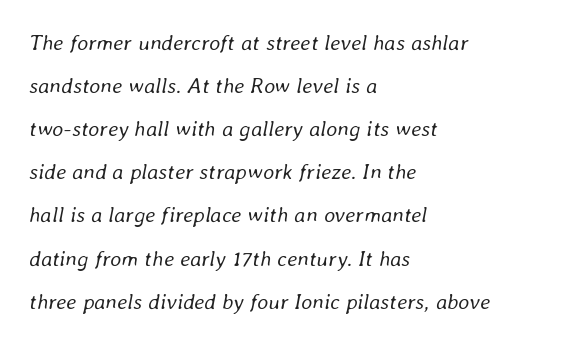
Tracking value appears to be zero — textbook default spacing. The cut favours lightness, reaching ordinary text weight at its darkest. The words here are not underlined. Reading down the column, the eye jumps a long way to each next line. Observe the lean: these are italic letterforms. Caption: multi-line text, flush left, ragged right.
